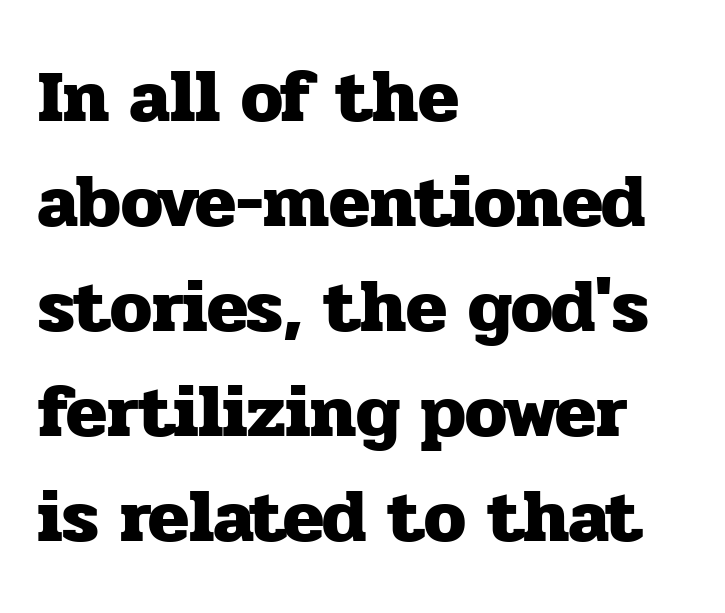
The image shows 75 px heavy serif type, upright; set left-aligned, normal line spacing (1.4x), normal letter spacing, not underlined; low stroke contrast and a medium x-height.
